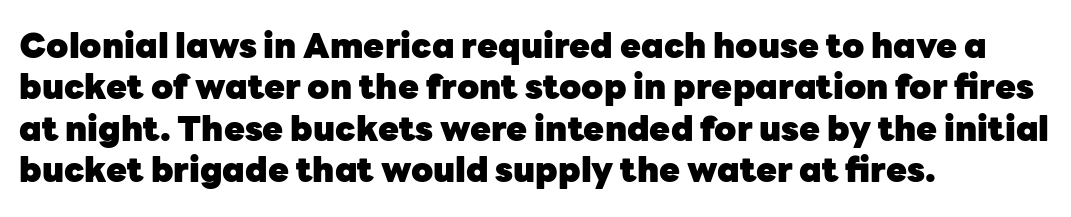
Q: Is the text bold? A: Yes.
Q: Is the text italic (slanted)? A: No, it is upright.
Q: Is the typeface a serif or a sans-serif typeface? A: Sans-serif.
Q: Is the text underlined? A: No.
Q: How is the paragraph aligned? A: Left-aligned.
Q: Is the spacing between letters normal or unusually wide? A: Normal.
Q: Width (condensed, normal, or wide)? A: Normal.
Q: Stroke contrast? A: Low.
Q: x-height? A: Medium.
Q: Monospaced? A: No.
